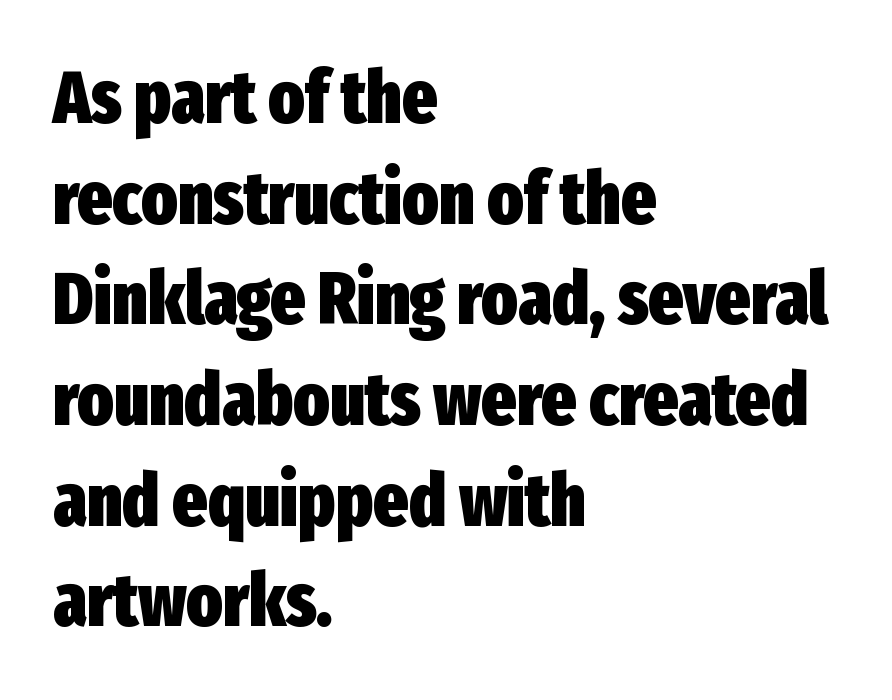
The font is running at its bold setting. Character widths vary here, with narrow letters taking less room than wide ones. Rule under the text: the space is simply empty. This sample uses a sans-serif face.
